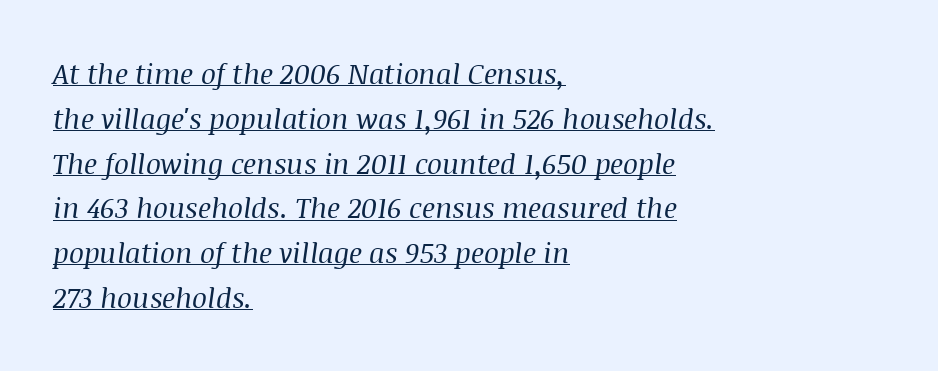
The image shows 28 px regular-weight serif type, italic (leaning right); set left-aligned, normal line spacing (1.6x), normal letter spacing, underlined; medium stroke contrast and a large x-height.
